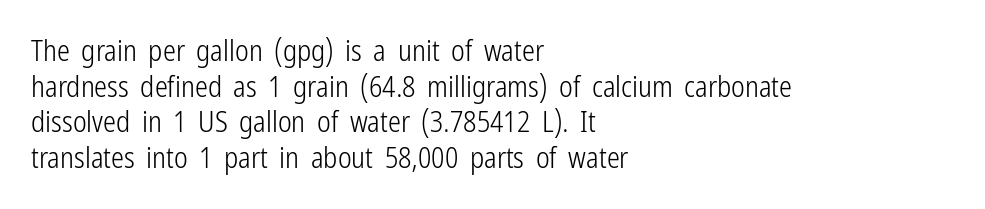
The image shows 29 px light, condensed sans-serif type, upright; set left-aligned, line spacing 1.23x, normal letter spacing, not underlined; low stroke contrast and a medium x-height.
